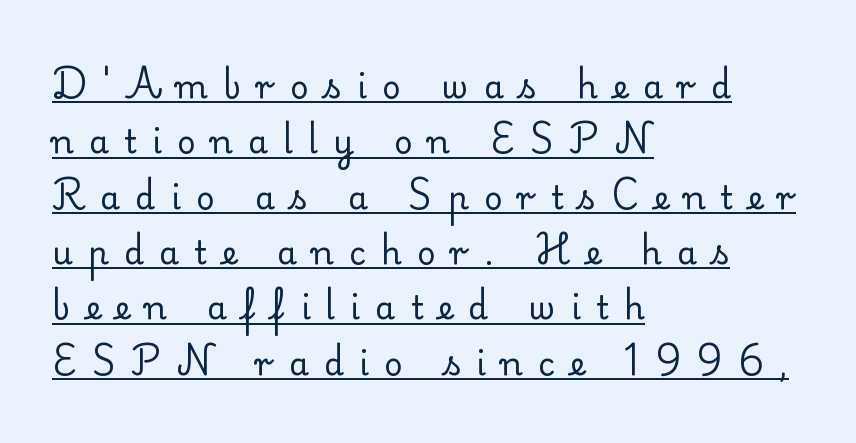
The font family rendered here belongs to the serif group. Does the lettering tilt? It doesn't — this is upright. Observe the wide spacing: letters keep a clear distance from each other. Stems here are at most as thick as an everyday book face. Underlined type. Note the varied advance widths — an 'i' is clearly narrower than an 'm'.
